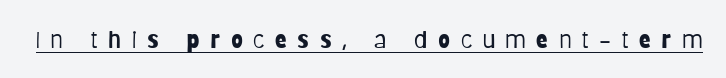
The letters look calm and open, with moderate or lighter stems. Honestly, the letter spacing is so wide it's the main thing you notice. You can see a thin bar hugging the bottom of the glyphs. Nope, not italic — everything's standing straight.
